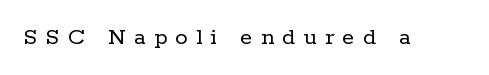
Spacing between characters has been opened up far beyond the box default. Every stem runs plumb, perpendicular to the baseline. No chunkiness to these letters — they're not bold. Check the space under the baseline: it is left empty.
